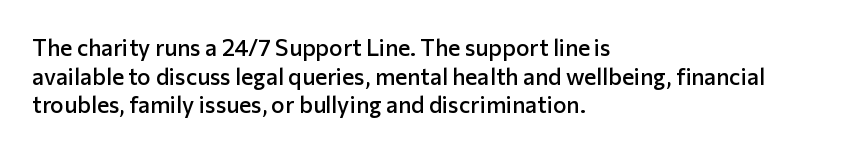
Q: Is the text bold? A: Semi-bold.
Q: Is the text italic (slanted)? A: No, it is upright.
Q: Is the text underlined? A: No.
Q: How is the paragraph aligned? A: Left-aligned.
Q: Is the spacing between letters normal or unusually wide? A: Normal.
